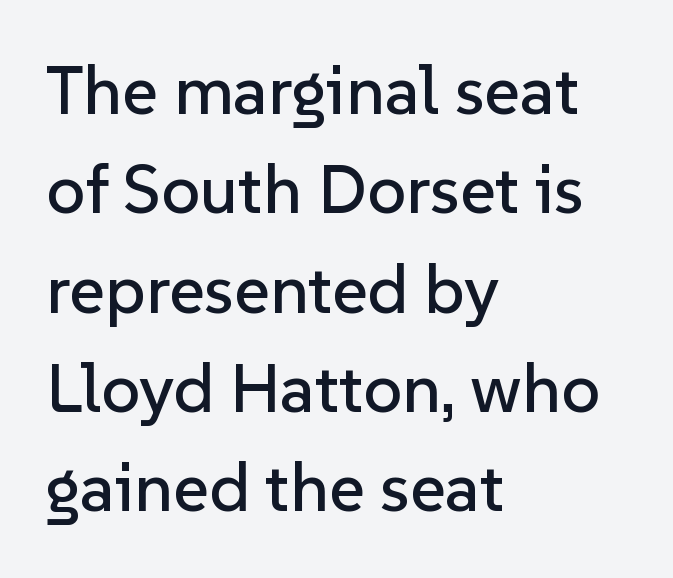
Q: Is the text italic (slanted)? A: No, it is upright.
Q: Is the typeface a serif or a sans-serif typeface? A: Sans-serif.
Q: Is the text underlined? A: No.
Q: How is the paragraph aligned? A: Left-aligned.
Q: Is the spacing between letters normal or unusually wide? A: Normal.
Q: Is the spacing between lines tight, normal or loose? A: Normal.
Q: Width (condensed, normal, or wide)? A: Normal.
Q: Stroke contrast? A: Low.
Q: x-height? A: Medium.
Q: Monospaced? A: No.
